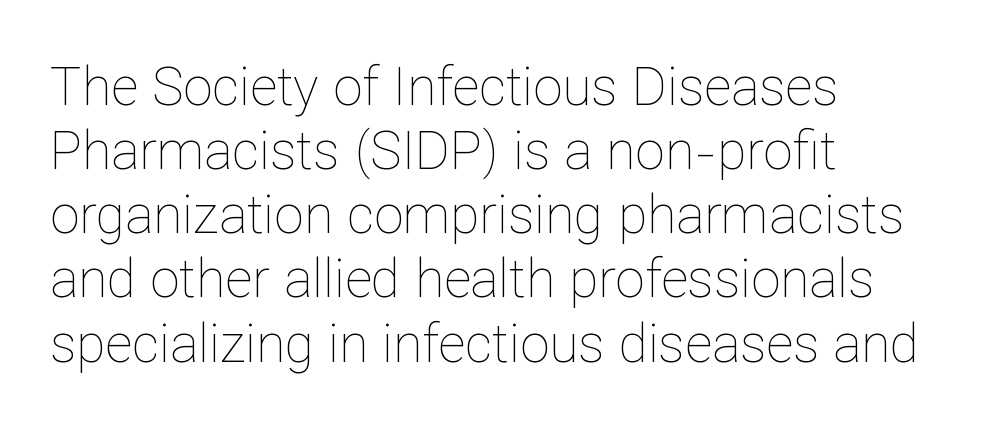
The image shows 53 px thin type, upright; set left-aligned, line spacing 1.21x, normal letter spacing, not underlined; low stroke contrast and a medium x-height.
